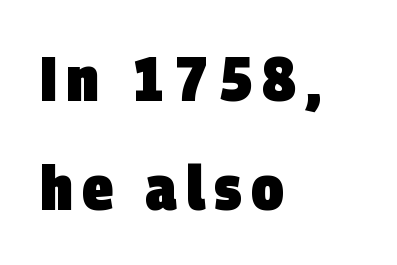
Q: Is the text bold? A: Yes.
Q: Is the typeface a serif or a sans-serif typeface? A: Sans-serif.
Q: Is the text underlined? A: No.
Q: How is the paragraph aligned? A: Left-aligned.
Q: Width (condensed, normal, or wide)? A: Condensed.
Q: Stroke contrast? A: Low.
Q: x-height? A: Large.
Q: Monospaced? A: No.
